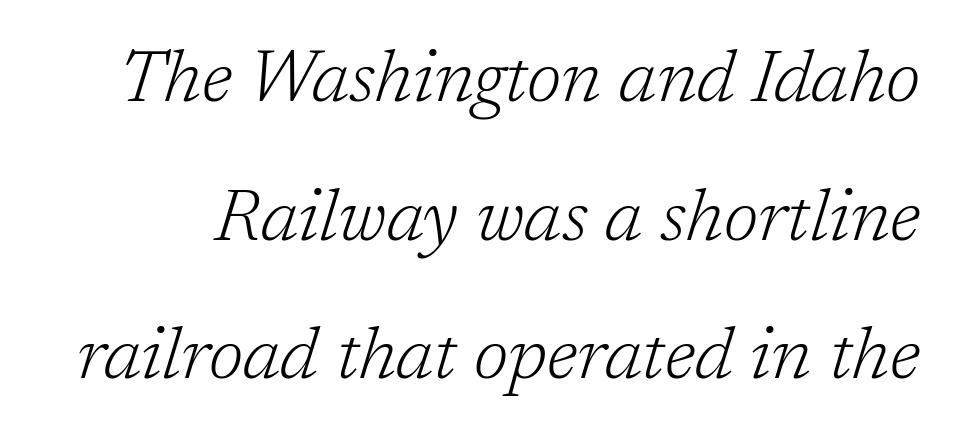
The horizontal fit of the characters is conventional and even. Note the varied advance widths — an 'i' is clearly narrower than an 'm'. The typeface has the unassuming heft of standard copy or less. A great deal of white space separates one row of letters from the next.
